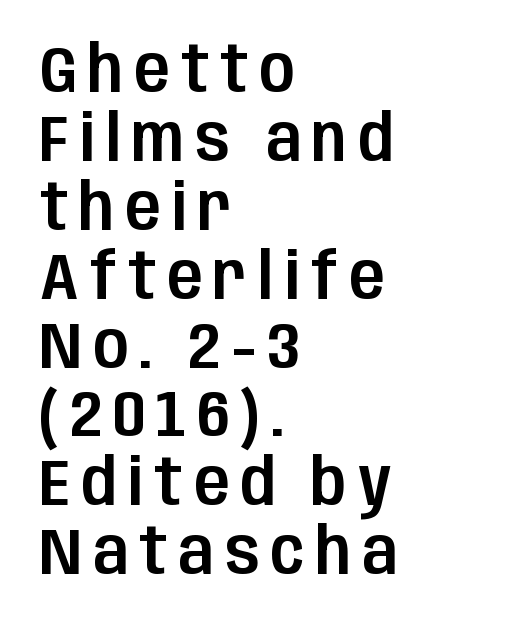
The baseline area is clear. No feet cap the strokes, marking this as sans-serif type. The setting favours the left margin, as ordinary paragraphs usually do. Italic: no, the glyphs are upright roman. Horizontal bands of white between lines are thin slivers. Varying glyph widths throughout — classic text-font behaviour.
